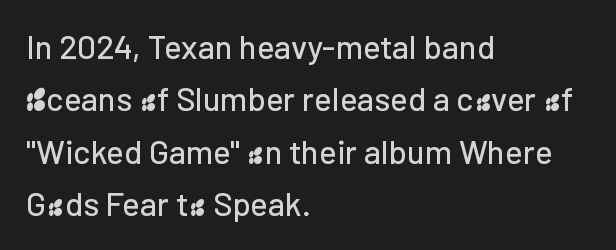
{"serif": "no", "italic": "no", "width": "normal", "stroke_contrast": "low", "x_height": "medium", "monospaced": "no", "underline": "no", "align": "left", "line_spacing": "normal", "line_spacing_ratio": 1.59, "letter_spacing": "normal", "letter_spacing_em": 0.0, "glyph_px": 33}
